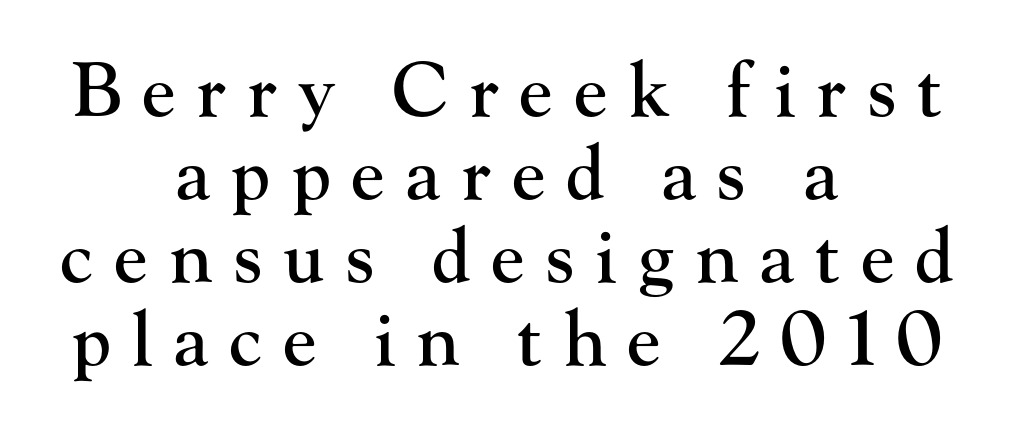
Line spacing here is tight. Nope, not italic — everything's standing straight. Reading down the block, each line starts at a different indent, mirrored at its end. Anything drawn beneath the words? Only blank space. You could not count columns in this text — the font is proportionally spaced.
